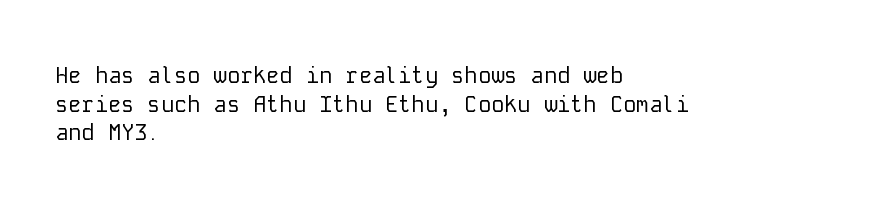
Q: Is the text bold? A: No.
Q: Is the text italic (slanted)? A: No, it is upright.
Q: Is the text underlined? A: No.
Q: How is the paragraph aligned? A: Left-aligned.
Q: Is the spacing between letters normal or unusually wide? A: Normal.
Q: Is the spacing between lines tight, normal or loose? A: Normal.
